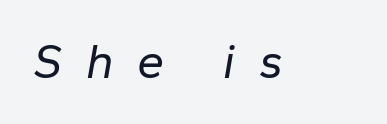
{"italic": "yes", "lean": "right", "slant_degrees": 10, "bold": "no", "weight": "regular", "width": "normal", "stroke_contrast": "low", "x_height": "medium", "monospaced": "no", "underline": "no", "letter_spacing": "wide", "letter_spacing_em": 0.48, "glyph_px": 49}
